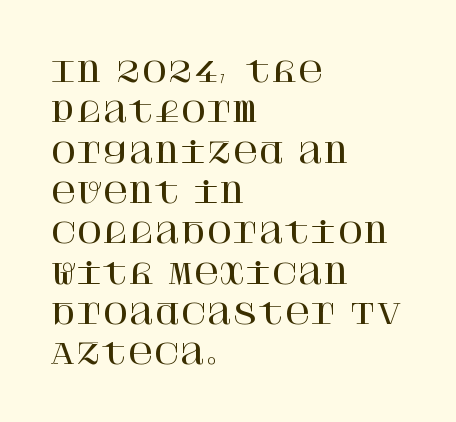
Clear beneath every line of the passage. Alignment: flush left. These lines sit exactly where default settings would place them. Do the letters lean? They stand straight. Is this a sans? No — the strokes have serifs.
